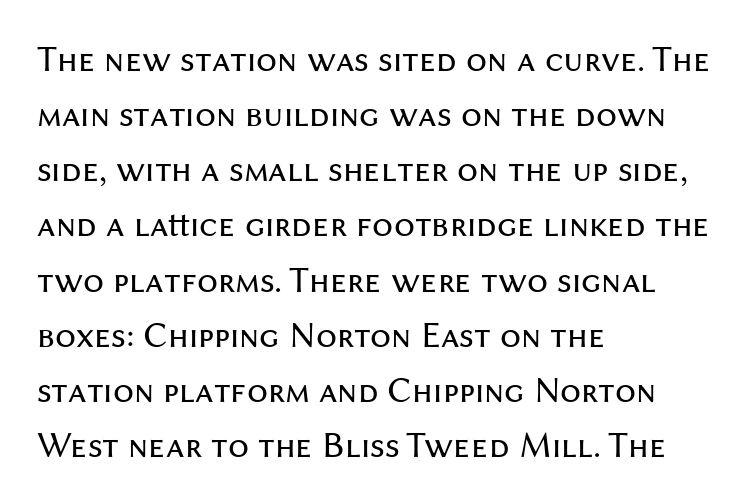
Vertical strokes here are truly vertical. Reading down the column, the eye jumps a familiar distance to each next line. Spacing verdict: proportional, widths tailored to each character. Weight: regular or lighter. Any mark beneath the type? The region is blank.
